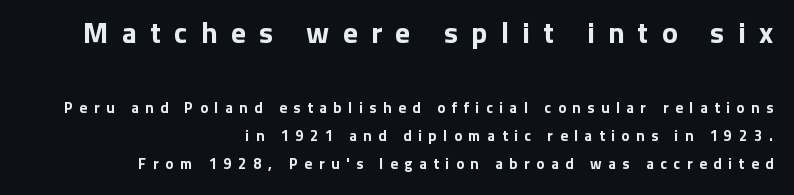
The image shows 30 px bold sans-serif type, upright; set right-aligned, line spacing 1.89x, unusually wide letter spacing (+0.44 em), not underlined; the first (top) block is 2.0x larger; low stroke contrast and a medium x-height.
